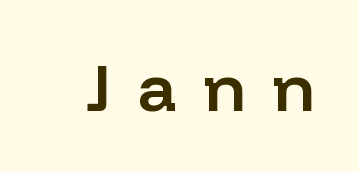
Q: Is the text bold? A: Semi-bold.
Q: Is the text italic (slanted)? A: No, it is upright.
Q: Is the typeface a serif or a sans-serif typeface? A: Sans-serif.
Q: Is the text underlined? A: No.
Q: Is the spacing between letters normal or unusually wide? A: Unusually wide.
Q: Width (condensed, normal, or wide)? A: Normal.
Q: Stroke contrast? A: Low.
Q: x-height? A: Medium.
Q: Monospaced? A: No.
